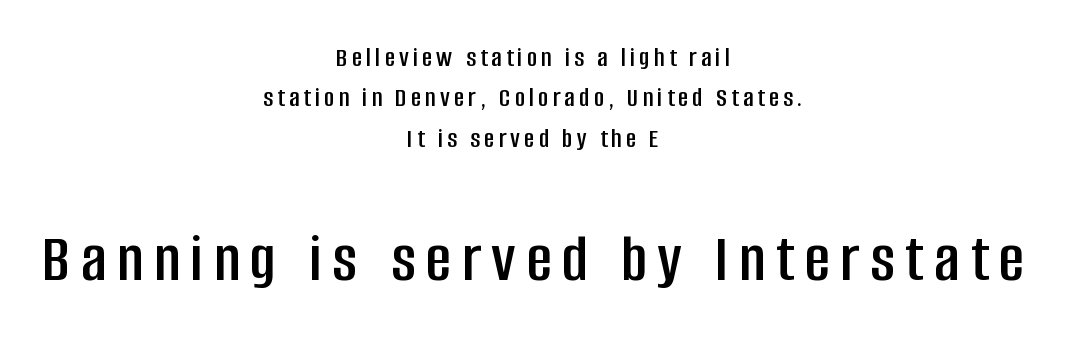
{"serif": "no", "italic": "no", "width": "condensed", "stroke_contrast": "low", "x_height": "large", "monospaced": "no", "underline": "no", "align": "center", "line_spacing": "normal", "line_spacing_ratio": 1.44, "larger_block": "second", "size_ratio": 2.5, "glyph_px": 70}
